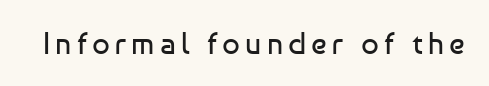
{"serif": "no", "italic": "no", "bold": "no", "weight": "regular", "width": "normal", "stroke_contrast": "low", "x_height": "medium", "monospaced": "no", "underline": "no", "glyph_px": 31}
